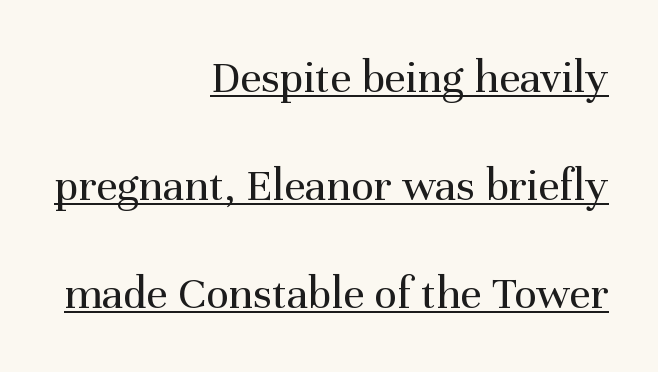
The image shows 47 px regular-weight serif type, upright; set right-aligned, loose line spacing (2.3x), normal letter spacing, underlined; medium stroke contrast and a medium x-height.
